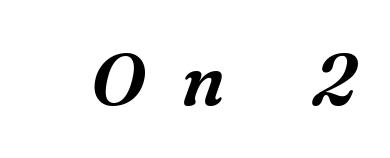
A typesetter would label this face a serif. Check the space under the baseline: it is left empty. Character widths vary here, with narrow letters taking less room than wide ones. Observe the wide spacing: letters keep a clear distance from each other. The specimen reads as italic at a glance.
